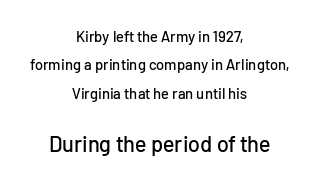
{"italic": "no", "underline": "no", "align": "center", "line_spacing": "loose", "line_spacing_ratio": 1.9, "letter_spacing": "normal", "letter_spacing_em": 0.0, "larger_block": "second", "size_ratio": 1.47, "glyph_px": 22}
